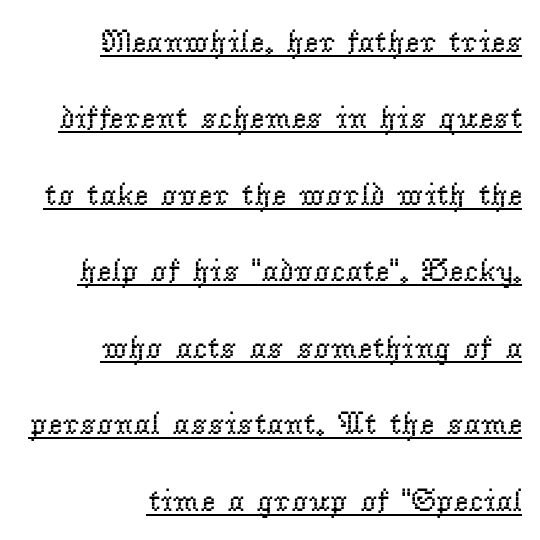
Q: Is the text bold? A: No.
Q: Is the text italic (slanted)? A: No, it is upright.
Q: Is the typeface a serif or a sans-serif typeface? A: Serif.
Q: Is the text underlined? A: Yes.
Q: How is the paragraph aligned? A: Right-aligned.
Q: Is the spacing between letters normal or unusually wide? A: Normal.
Q: Is the spacing between lines tight, normal or loose? A: Loose.
Q: Width (condensed, normal, or wide)? A: Normal.
Q: Stroke contrast? A: Low.
Q: x-height? A: Small.
Q: Monospaced? A: No.
